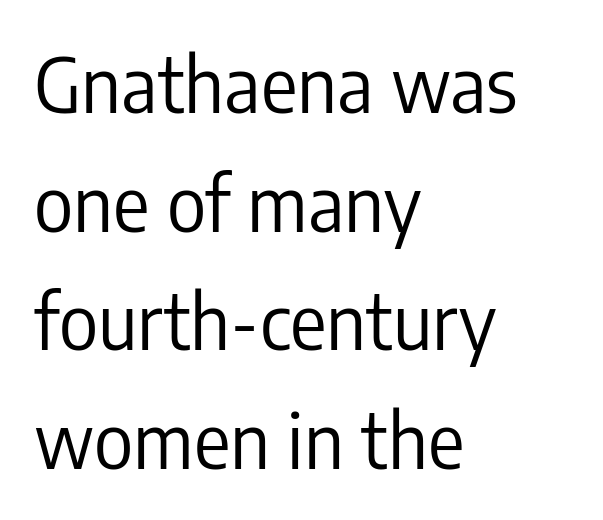
{"serif": "no", "italic": "no", "bold": "no", "weight": "regular", "width": "condensed", "stroke_contrast": "low", "x_height": "medium", "monospaced": "no", "underline": "no", "align": "left", "line_spacing": "normal", "line_spacing_ratio": 1.56, "letter_spacing": "normal", "letter_spacing_em": 0.0, "glyph_px": 76}
